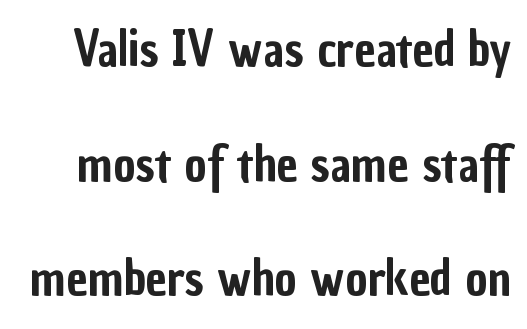
The font's upright variant was chosen for this text. Regarding serifs, this sample does without them. Inter-character spacing is left at the font's built-in metrics. Clear beneath every line of the passage.
